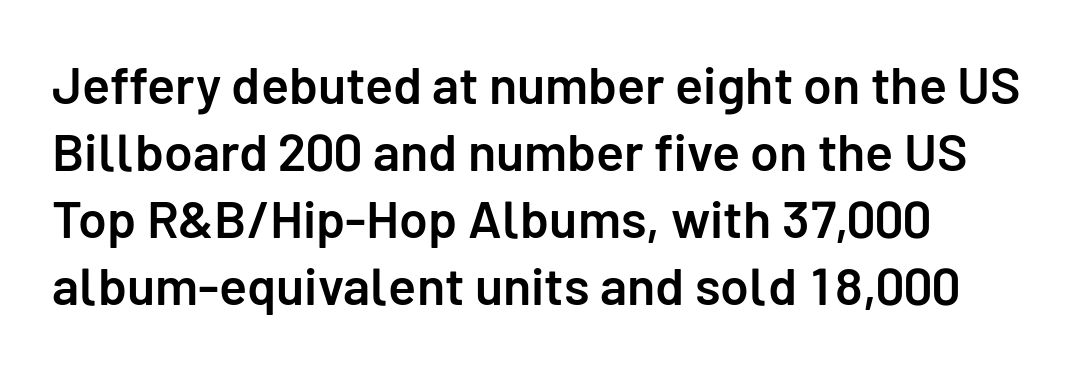
The image shows 52 px semibold sans-serif type, upright; set left-aligned, normal line spacing (1.29x), normal letter spacing, not underlined; low stroke contrast and a medium x-height.
